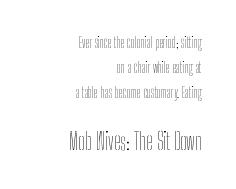
Typeset ragged left — the right edge is the straight one. You get the small type first, then a jump to larger type. You can tell it's not italic because the verticals are truly vertical. Nothing heavy about these letters — not bold at all.
